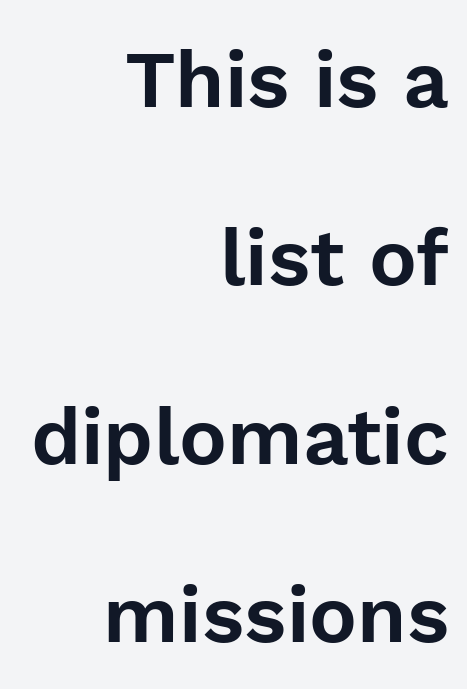
{"serif": "no", "italic": "no", "width": "normal", "x_height": "medium", "monospaced": "no", "underline": "no", "align": "right", "line_spacing": "loose", "line_spacing_ratio": 2.23, "letter_spacing": "normal", "letter_spacing_em": 0.0, "glyph_px": 80}
